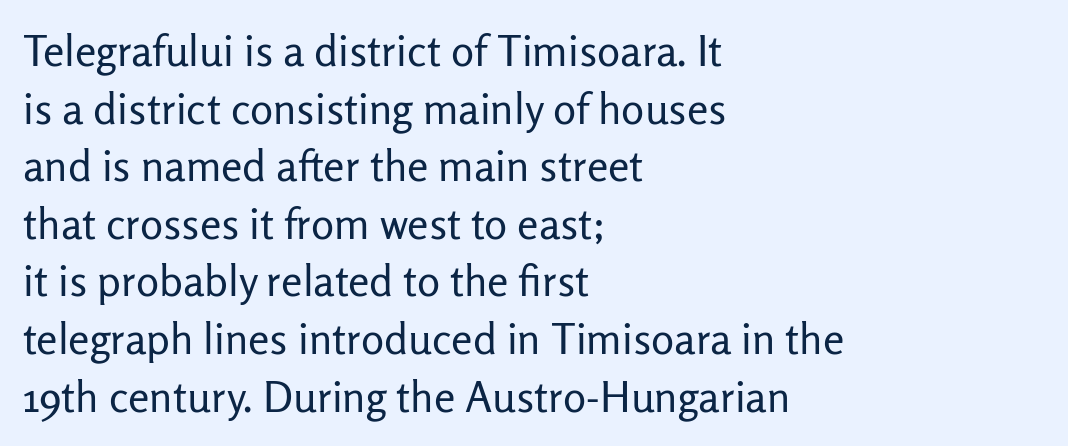
The image shows 43 px regular-weight sans-serif type, upright; set left-aligned, normal line spacing (1.34x), normal letter spacing, not underlined; low stroke contrast and a medium x-height.
